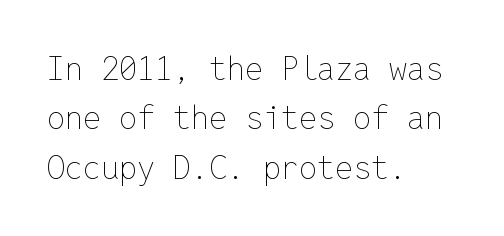
{"italic": "no", "bold": "no", "weight": "thin", "width": "normal", "stroke_contrast": "low", "x_height": "medium", "monospaced": "yes", "underline": "no", "align": "left", "line_spacing": "normal", "line_spacing_ratio": 1.54, "letter_spacing": "normal", "letter_spacing_em": 0.0, "glyph_px": 32}
